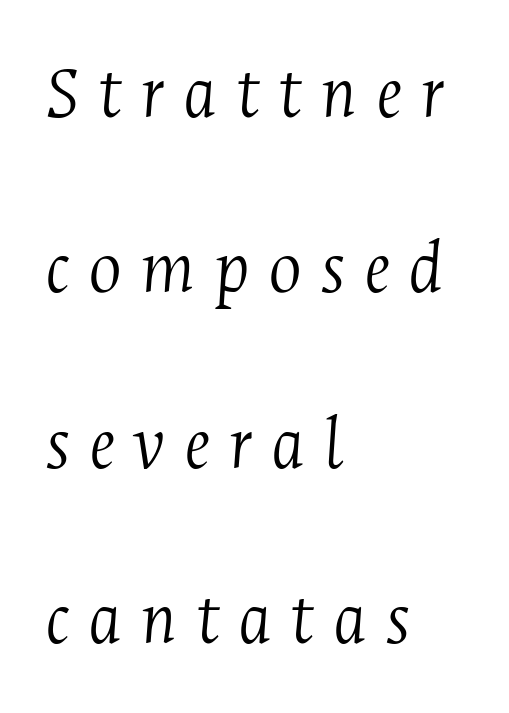
{"serif": "yes", "italic": "yes", "lean": "right", "slant_degrees": 4, "bold": "no", "weight": "light", "width": "condensed", "stroke_contrast": "medium", "x_height": "medium", "monospaced": "no", "underline": "no", "align": "left", "line_spacing": "loose", "line_spacing_ratio": 2.22, "letter_spacing": "wide", "letter_spacing_em": 0.23, "glyph_px": 79}
